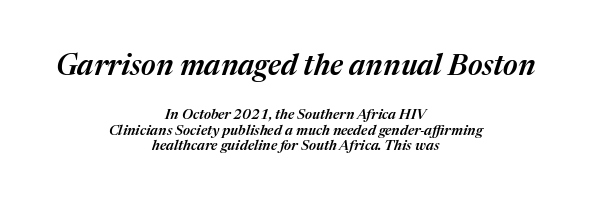
Q: Is the text bold? A: Semi-bold.
Q: Is the text italic (slanted)? A: Yes, it leans right by about 17 degrees.
Q: Is the text underlined? A: No.
Q: How is the paragraph aligned? A: Centered.
Q: Is the spacing between letters normal or unusually wide? A: Normal.
Q: Is the spacing between lines tight, normal or loose? A: Tight.
Q: Which block of text is set in a larger size, the first (top) or the second (bottom)? A: The first (top) one.
Q: Width (condensed, normal, or wide)? A: Normal.
Q: Stroke contrast? A: Medium.
Q: x-height? A: Medium.
Q: Monospaced? A: No.
